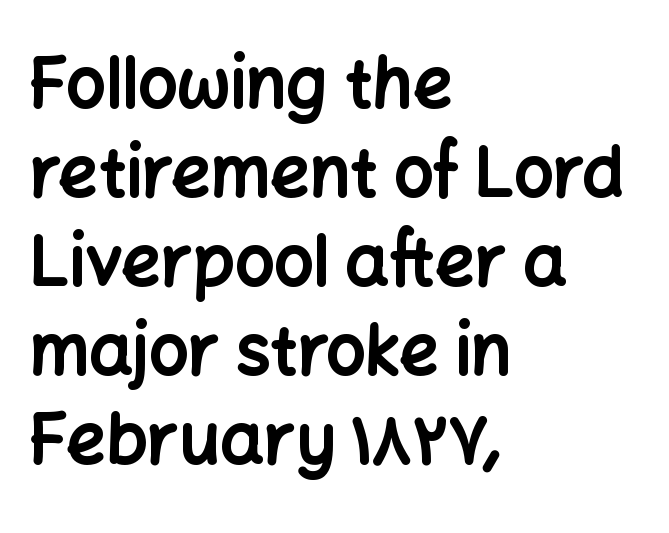
The image shows 69 px bold sans-serif type, upright; set left-aligned, normal line spacing (1.29x), normal letter spacing, not underlined; low stroke contrast and a medium x-height.
